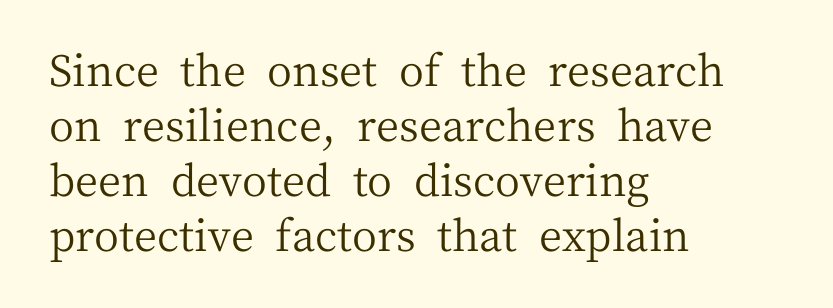
The image shows 43 px regular-weight serif type, upright; set left-aligned, normal line spacing (1.28x), normal letter spacing, not underlined; medium stroke contrast and a medium x-height.
